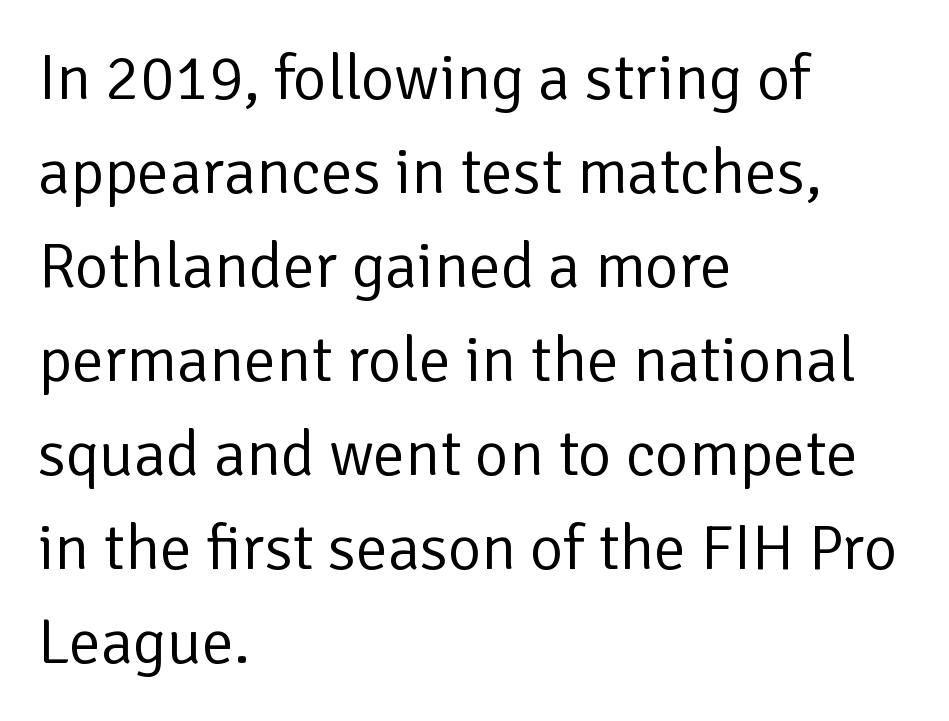
Honestly, the row spacing looks completely unremarkable. The passage shown is typeset with a sans-serif family. Ordinary non-slanted type is in use. The lines in this sample share a left origin and differ only in where they stop. Caption: face not bold, strokes unweighted. Rule under the text: the space is simply empty.
